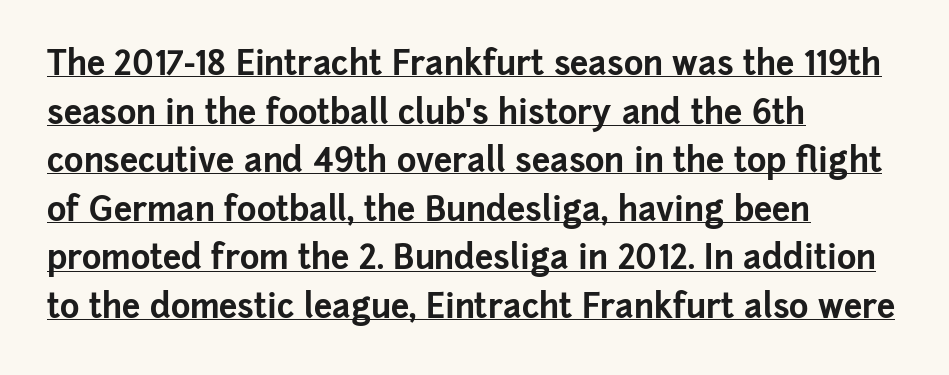
{"serif": "no", "italic": "no", "bold": "yes", "weight": "bold", "width": "normal", "stroke_contrast": "low", "x_height": "medium", "monospaced": "no", "underline": "yes", "align": "left", "line_spacing": "normal", "line_spacing_ratio": 1.47, "letter_spacing": "normal", "letter_spacing_em": 0.0, "glyph_px": 33}
